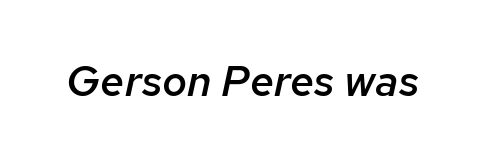
{"italic": "yes", "lean": "right", "slant_degrees": 12, "bold": "semi", "weight": "semibold", "width": "normal", "stroke_contrast": "low", "x_height": "medium", "monospaced": "no", "underline": "no", "letter_spacing": "normal", "letter_spacing_em": 0.0, "glyph_px": 43}
